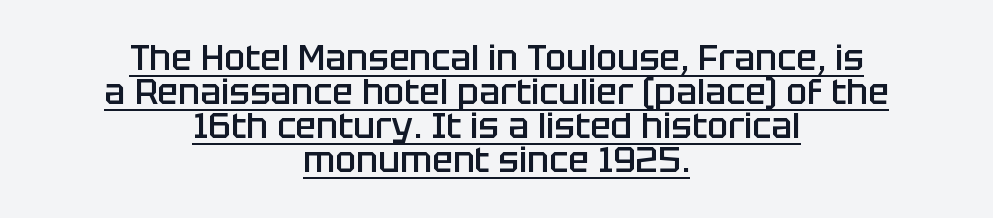
Q: Is the text bold? A: Semi-bold.
Q: Is the text italic (slanted)? A: No, it is upright.
Q: Is the typeface a serif or a sans-serif typeface? A: Sans-serif.
Q: Is the text underlined? A: Yes.
Q: How is the paragraph aligned? A: Centered.
Q: Is the spacing between letters normal or unusually wide? A: Normal.
Q: Is the spacing between lines tight, normal or loose? A: Tight.
Q: Width (condensed, normal, or wide)? A: Normal.
Q: Stroke contrast? A: Low.
Q: x-height? A: Large.
Q: Monospaced? A: No.
